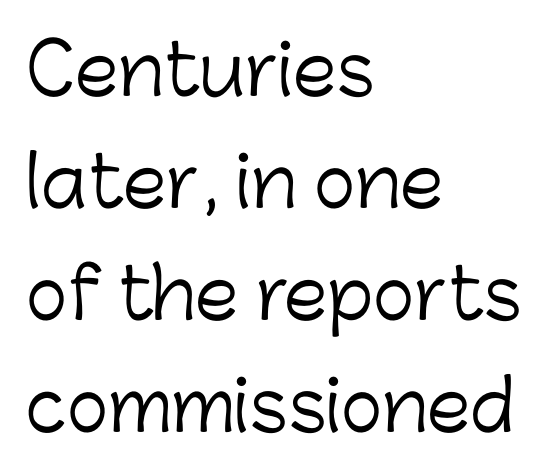
Q: Is the text bold? A: No.
Q: Is the text italic (slanted)? A: No, it is upright.
Q: Is the typeface a serif or a sans-serif typeface? A: Sans-serif.
Q: Is the text underlined? A: No.
Q: How is the paragraph aligned? A: Left-aligned.
Q: Is the spacing between letters normal or unusually wide? A: Normal.
Q: Is the spacing between lines tight, normal or loose? A: Normal.
Q: Width (condensed, normal, or wide)? A: Normal.
Q: Stroke contrast? A: Low.
Q: x-height? A: Medium.
Q: Monospaced? A: No.
